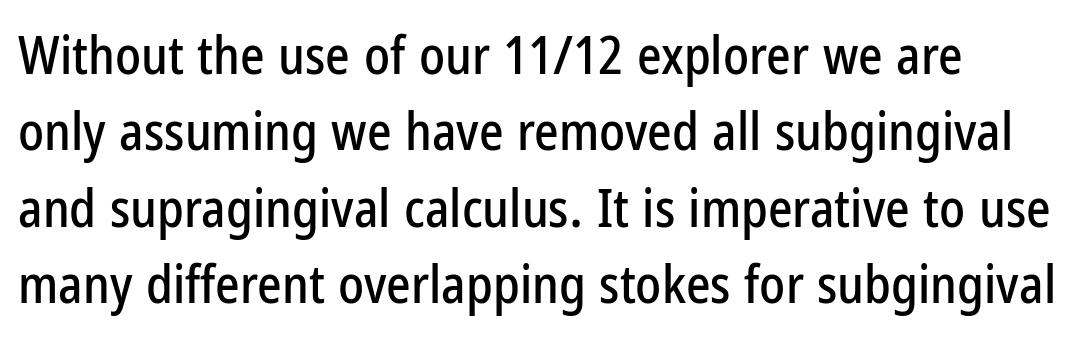
In terms of leading, this rendering sits right in the middle. The face used here is proportionally spaced, like ordinary book or web type. Beneath every word, the page is bare. Nope, not italic — everything's standing straight. Is the letter spacing exaggerated? No — it looks like the ordinary default. Grotesque or geometric, the face here clearly has no serifs.
